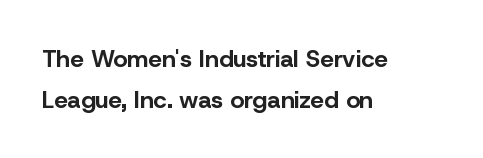
{"italic": "no", "bold": "yes", "underline": "no", "align": "left", "line_spacing": "normal", "line_spacing_ratio": 1.7, "letter_spacing": "normal", "letter_spacing_em": 0.0, "glyph_px": 24}
